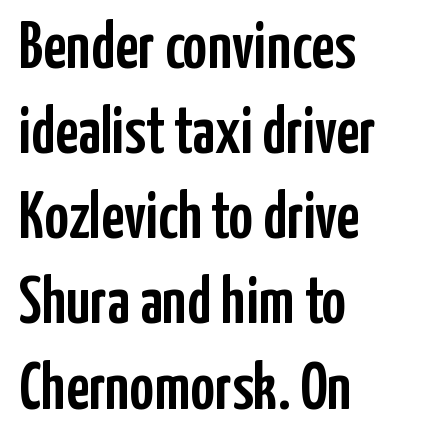
{"serif": "no", "italic": "no", "width": "condensed", "stroke_contrast": "low", "x_height": "medium", "monospaced": "no", "underline": "no", "align": "left", "line_spacing": "normal", "line_spacing_ratio": 1.29, "letter_spacing": "normal", "letter_spacing_em": 0.0, "glyph_px": 66}
